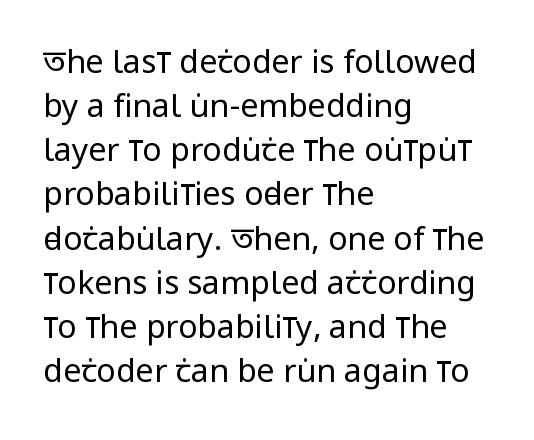
The image shows 32 px regular-weight, condensed sans-serif type, upright; set left-aligned, normal line spacing (1.38x), normal letter spacing, not underlined; low stroke contrast and a large x-height.
